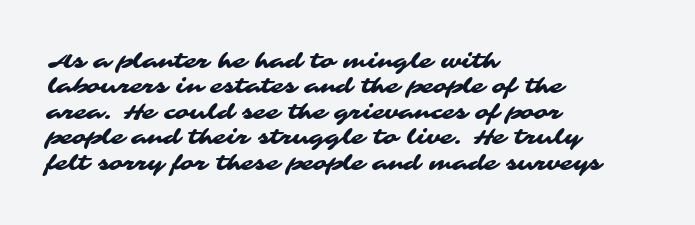
{"underline": "no", "align": "left", "line_spacing_ratio": 1.21, "letter_spacing": "normal", "letter_spacing_em": 0.0, "glyph_px": 21}
